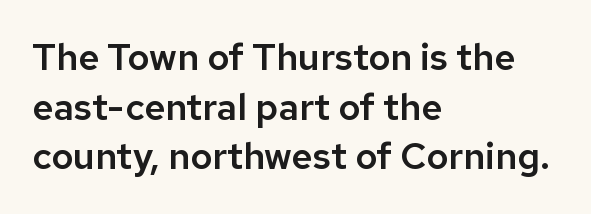
{"serif": "no", "italic": "no", "width": "normal", "stroke_contrast": "low", "x_height": "medium", "monospaced": "no", "underline": "no", "align": "left", "line_spacing": "normal", "line_spacing_ratio": 1.34, "letter_spacing": "normal", "letter_spacing_em": 0.0, "glyph_px": 37}
